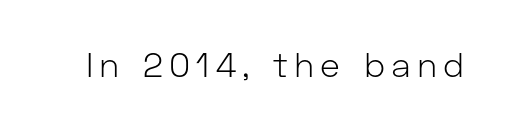
The rendering uses natural spacing where letterforms have individual widths. Nope, no serifs anywhere on these letters. Check under the words: just untouched page. This reads as an unemphasized weight, regular at the heaviest. The lettering stays uniformly vertical, giving the passage a roman look.
